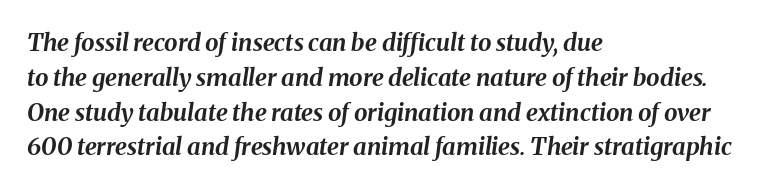
Inter-character spacing is left at the font's built-in metrics. A typesetter would mark this as italic. Summary of weight: heavy, a full bold. A normal amount of white space separates one row of letters from the next.
